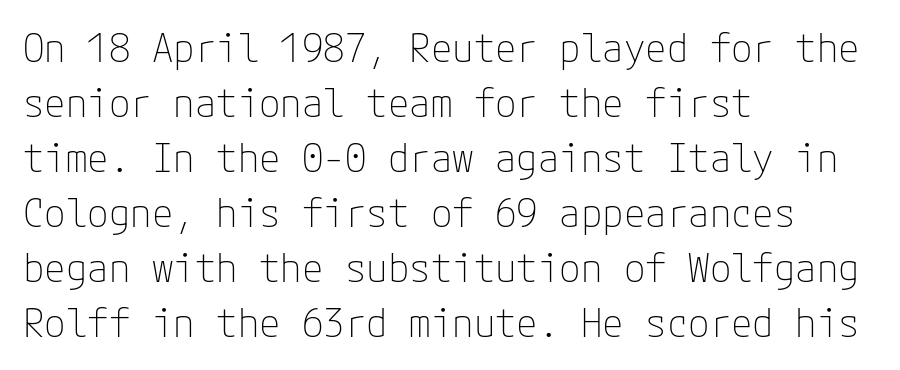
Q: Is the text bold? A: No.
Q: Is the text italic (slanted)? A: No, it is upright.
Q: Is the typeface a serif or a sans-serif typeface? A: Sans-serif.
Q: Is the text underlined? A: No.
Q: How is the paragraph aligned? A: Left-aligned.
Q: Is the spacing between letters normal or unusually wide? A: Normal.
Q: Is the spacing between lines tight, normal or loose? A: Normal.
Q: Width (condensed, normal, or wide)? A: Normal.
Q: Stroke contrast? A: Low.
Q: x-height? A: Medium.
